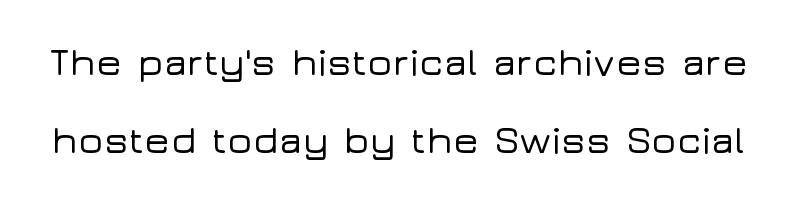
{"serif": "no", "italic": "no", "width": "wide", "stroke_contrast": "low", "x_height": "medium", "monospaced": "no", "underline": "no", "line_spacing": "loose", "line_spacing_ratio": 2.04, "letter_spacing": "normal", "letter_spacing_em": 0.0, "glyph_px": 38}
